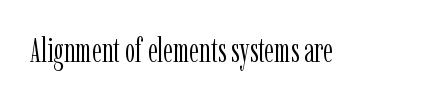
Q: Is the text bold? A: No.
Q: Is the text italic (slanted)? A: No, it is upright.
Q: Is the typeface a serif or a sans-serif typeface? A: Serif.
Q: Is the text underlined? A: No.
Q: Is the spacing between letters normal or unusually wide? A: Normal.
Q: Width (condensed, normal, or wide)? A: Condensed.
Q: Stroke contrast? A: Low.
Q: x-height? A: Medium.
Q: Monospaced? A: No.
